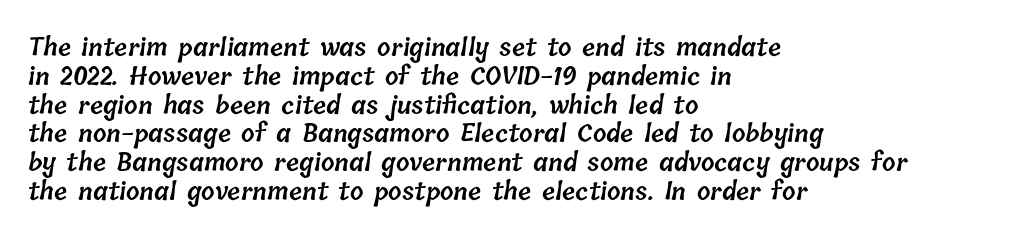
{"bold": "semi", "underline": "no", "align": "left", "line_spacing_ratio": 1.2, "letter_spacing": "normal", "letter_spacing_em": 0.0, "glyph_px": 24}
